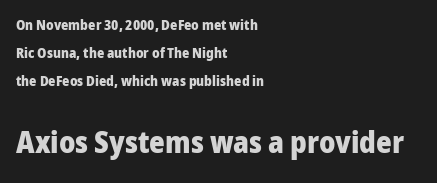
{"serif": "no", "italic": "no", "bold": "yes", "weight": "heavy", "width": "normal", "stroke_contrast": "low", "x_height": "medium", "monospaced": "no", "underline": "no", "align": "left", "line_spacing": "loose", "line_spacing_ratio": 2.01, "letter_spacing": "normal", "letter_spacing_em": 0.0, "larger_block": "second", "size_ratio": 2.14, "glyph_px": 30}
